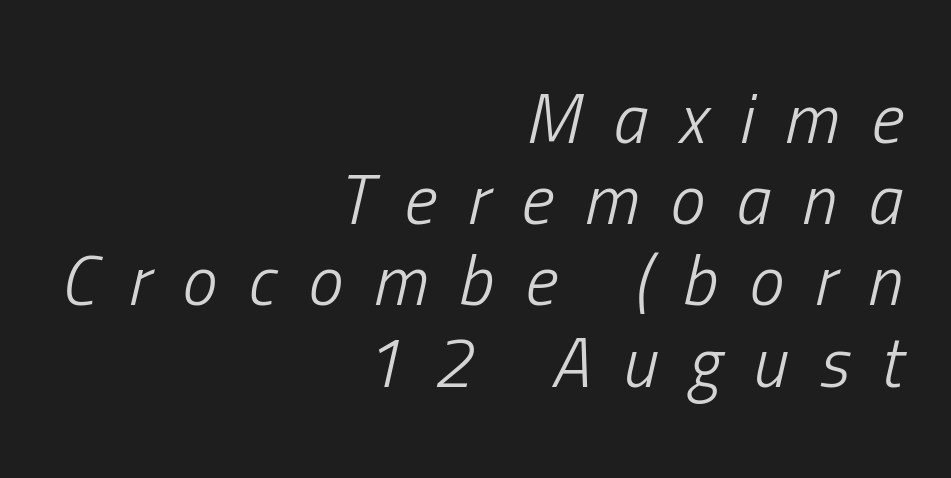
Character widths vary here, with narrow letters taking less room than wide ones. This is not heavy type; no bold has been used. The space beneath each line is pristine and unruled. Italic: yes, the glyphs are oblique.
